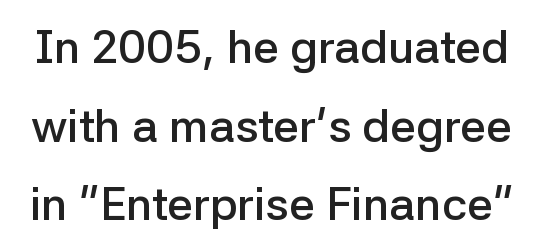
Q: Is the text bold? A: Semi-bold.
Q: Is the text italic (slanted)? A: No, it is upright.
Q: Is the typeface a serif or a sans-serif typeface? A: Sans-serif.
Q: Is the text underlined? A: No.
Q: Is the spacing between letters normal or unusually wide? A: Normal.
Q: Width (condensed, normal, or wide)? A: Normal.
Q: Stroke contrast? A: Low.
Q: x-height? A: Medium.
Q: Monospaced? A: No.
